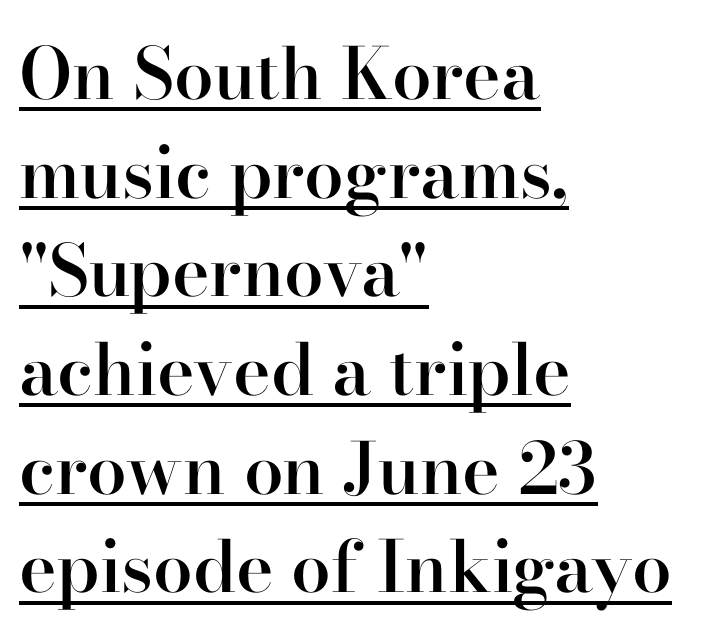
The image shows 71 px semibold serif type, upright; set left-aligned, normal line spacing (1.39x), normal letter spacing, underlined; high stroke contrast and a small x-height.
